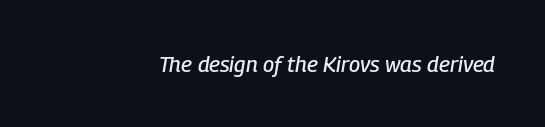
The image shows 22 px text type, italic (leaning right); set normal letter spacing, not underlined.
